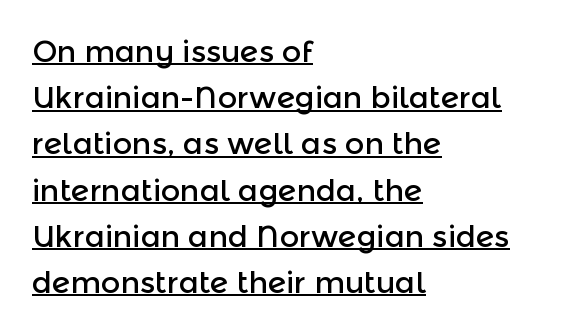
{"serif": "no", "italic": "no", "width": "normal", "x_height": "medium", "monospaced": "no", "underline": "yes", "align": "left", "line_spacing": "normal", "line_spacing_ratio": 1.54, "letter_spacing": "normal", "letter_spacing_em": 0.0, "glyph_px": 30}
